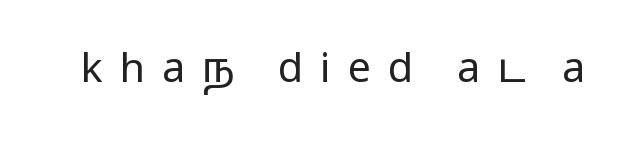
Q: Is the text bold? A: No.
Q: Is the text italic (slanted)? A: No, it is upright.
Q: Is the typeface a serif or a sans-serif typeface? A: Sans-serif.
Q: Is the text underlined? A: No.
Q: Is the spacing between letters normal or unusually wide? A: Unusually wide.
Q: Width (condensed, normal, or wide)? A: Wide.
Q: Stroke contrast? A: Low.
Q: x-height? A: Medium.
Q: Monospaced? A: No.
